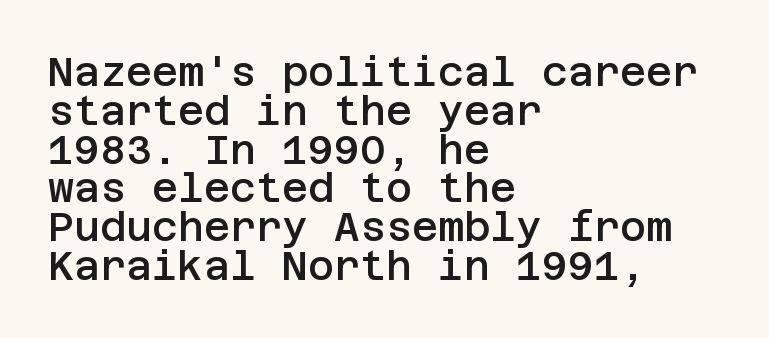
Check under the words: just untouched page. The letters stand straight up with perfectly vertical stems. A somewhat darkened texture: the type is semibold rather than bold. There is no visible air inserted between adjacent glyphs. Vertically, the passage feels compressed, each row crowding the next. Check where the strokes stop: nothing finishes them off — pure sans.
